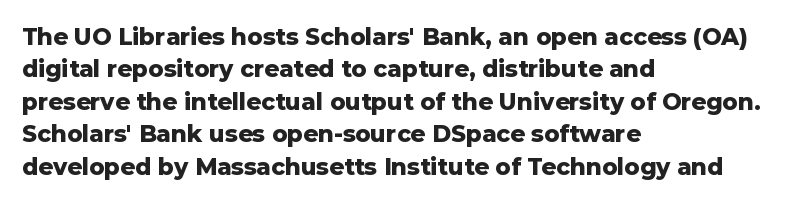
Q: Is the text bold? A: Yes.
Q: Is the text italic (slanted)? A: No, it is upright.
Q: Is the text underlined? A: No.
Q: How is the paragraph aligned? A: Left-aligned.
Q: Is the spacing between letters normal or unusually wide? A: Normal.
Q: Is the spacing between lines tight, normal or loose? A: Normal.
